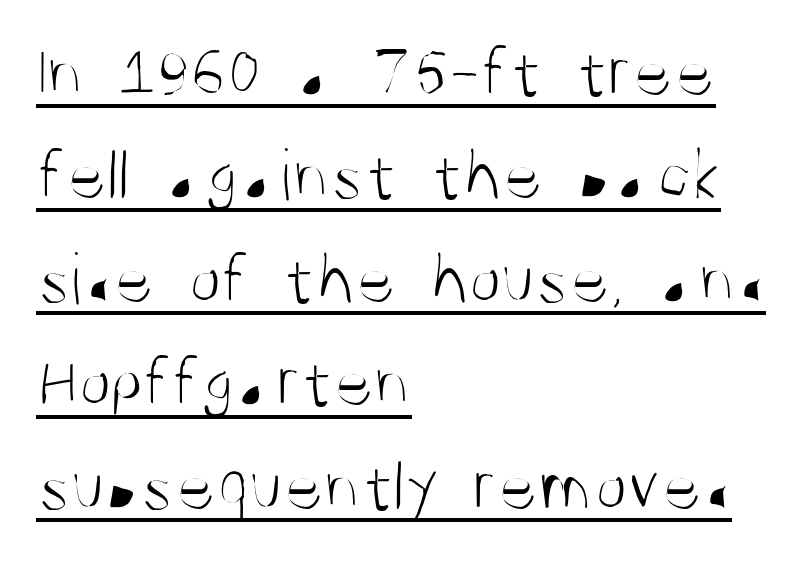
Q: Is the text bold? A: No.
Q: Is the text italic (slanted)? A: No, it is upright.
Q: Is the typeface a serif or a sans-serif typeface? A: Sans-serif.
Q: Is the text underlined? A: Yes.
Q: How is the paragraph aligned? A: Left-aligned.
Q: Is the spacing between letters normal or unusually wide? A: Normal.
Q: Is the spacing between lines tight, normal or loose? A: Normal.
Q: Width (condensed, normal, or wide)? A: Condensed.
Q: Stroke contrast? A: Medium.
Q: x-height? A: Large.
Q: Monospaced? A: No.
